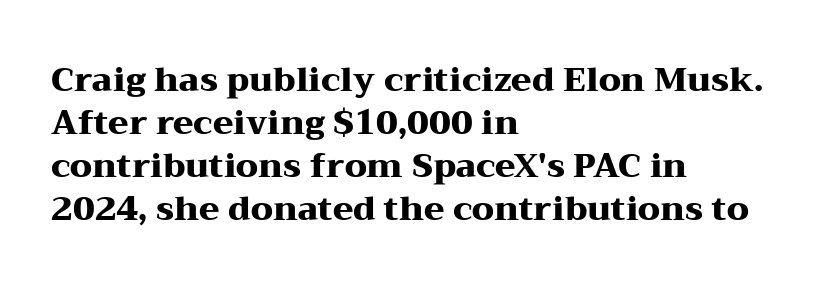
{"serif": "yes", "italic": "no", "bold": "yes", "weight": "heavy", "width": "wide", "stroke_contrast": "medium", "x_height": "medium", "monospaced": "no", "underline": "no", "align": "left", "line_spacing": "normal", "line_spacing_ratio": 1.3, "letter_spacing": "normal", "letter_spacing_em": 0.0, "glyph_px": 33}
